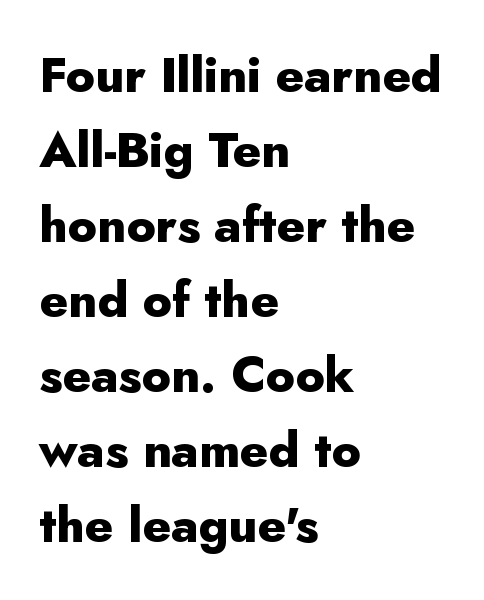
Students, observe: this is what conventionally led text looks like. Ascenders rise straight up at ninety degrees. These lines carry a lot of weight — the face is fully bold. Letterform terminals end flat and unadorned throughout the passage. Left-aligned paragraph, ragged on the right. You could call the tracking neutral — neither tight nor loose.
